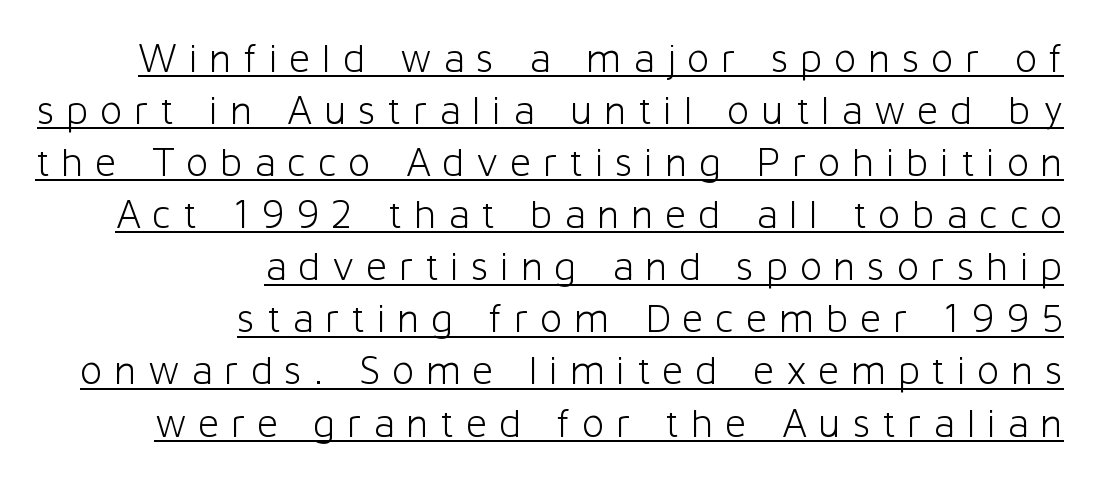
Q: Is the text bold? A: No.
Q: Is the text italic (slanted)? A: No, it is upright.
Q: Is the typeface a serif or a sans-serif typeface? A: Sans-serif.
Q: Is the text underlined? A: Yes.
Q: How is the paragraph aligned? A: Right-aligned.
Q: Is the spacing between letters normal or unusually wide? A: Unusually wide.
Q: Width (condensed, normal, or wide)? A: Normal.
Q: Stroke contrast? A: Low.
Q: x-height? A: Medium.
Q: Monospaced? A: No.
